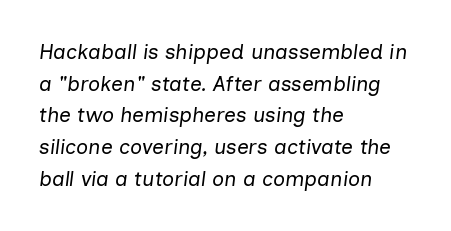
Q: Is the text bold? A: No.
Q: Is the text italic (slanted)? A: Yes, it leans right by about 7 degrees.
Q: Is the text underlined? A: No.
Q: How is the paragraph aligned? A: Left-aligned.
Q: Is the spacing between letters normal or unusually wide? A: Normal.
Q: Is the spacing between lines tight, normal or loose? A: Normal.
